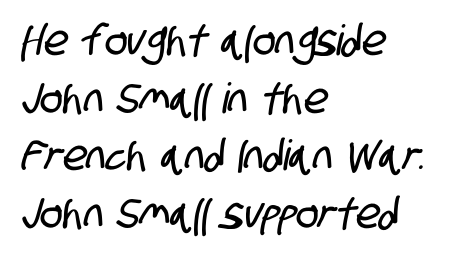
{"serif": "no", "width": "condensed", "stroke_contrast": "low", "x_height": "large", "monospaced": "no", "underline": "no", "align": "left", "line_spacing": "normal", "line_spacing_ratio": 1.37, "letter_spacing": "normal", "letter_spacing_em": 0.0, "glyph_px": 42}
